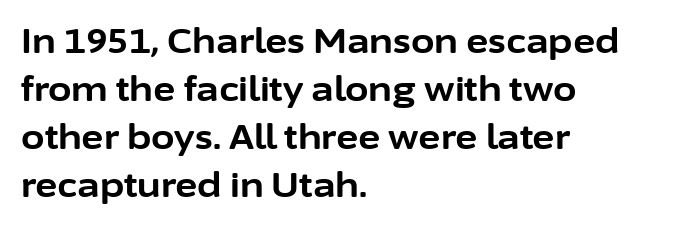
The image shows 34 px bold sans-serif type, upright; set left-aligned, normal line spacing (1.41x), normal letter spacing, not underlined; low stroke contrast and a medium x-height.
